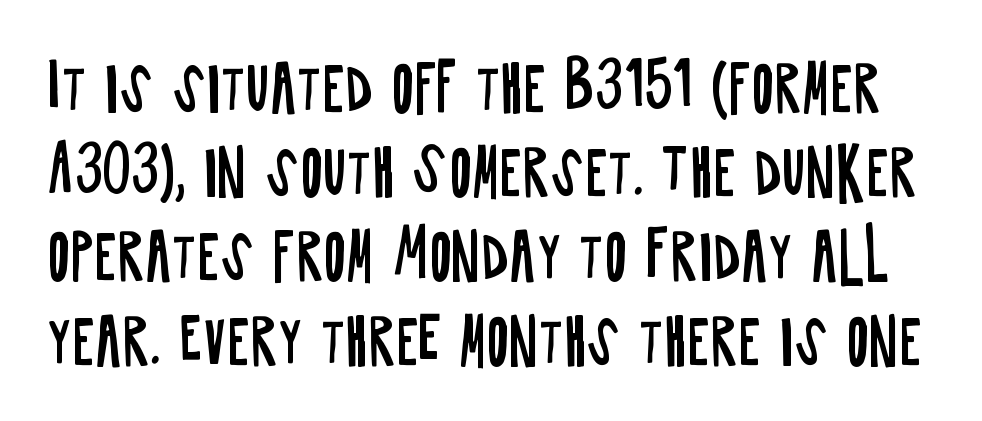
The horizontal fit of the characters is conventional and even. Horizontal bands of white between lines are of average thickness. Has an underline been added? It has not. These lines are rendered in a variable-pitch font. This sample uses an upright cut, with every glyph sitting square on the baseline. Counters stay open thanks to moderate or lighter strokes.
